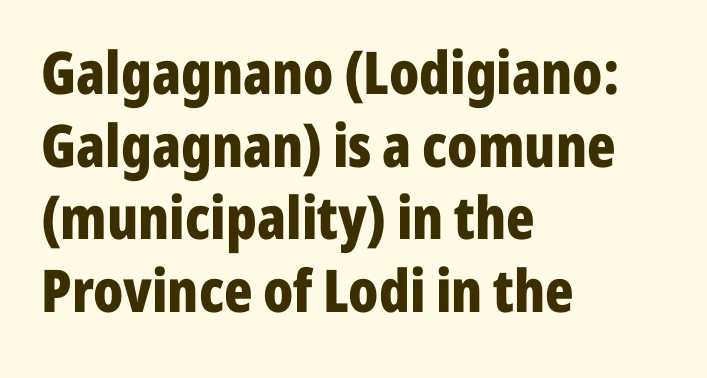
{"serif": "no", "italic": "no", "bold": "yes", "weight": "bold", "width": "condensed", "stroke_contrast": "low", "x_height": "medium", "monospaced": "no", "underline": "no", "align": "left", "line_spacing_ratio": 1.23, "letter_spacing": "normal", "letter_spacing_em": 0.0, "glyph_px": 59}
